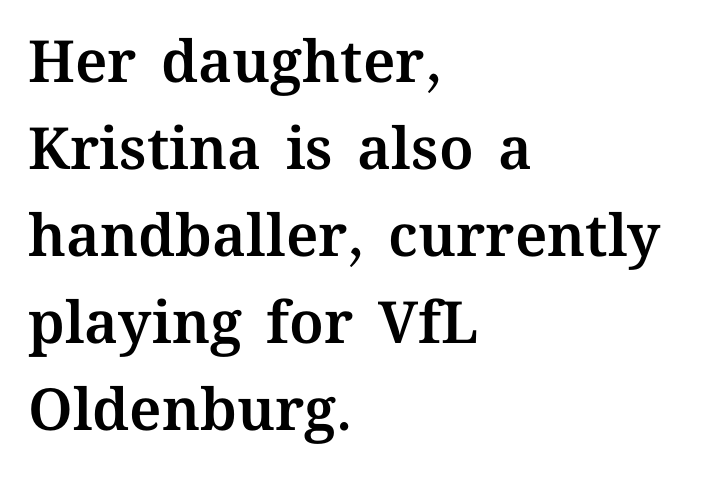
{"italic": "no", "width": "normal", "stroke_contrast": "medium", "x_height": "medium", "monospaced": "no", "underline": "no", "align": "left", "line_spacing": "normal", "line_spacing_ratio": 1.5, "letter_spacing": "normal", "letter_spacing_em": 0.0, "glyph_px": 58}
